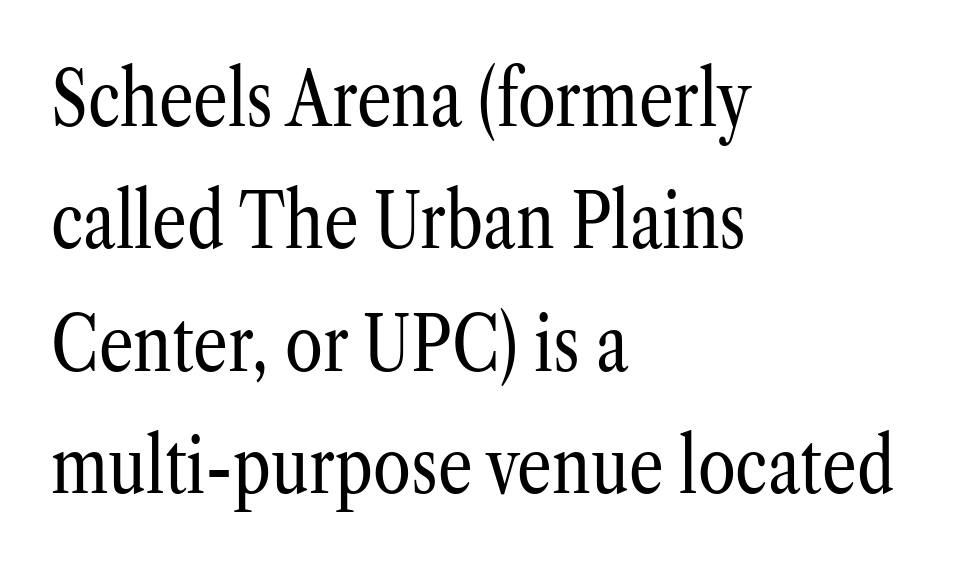
The image shows 77 px regular-weight, condensed serif type, upright; set left-aligned, normal line spacing (1.59x), normal letter spacing, not underlined; low stroke contrast and a medium x-height.
